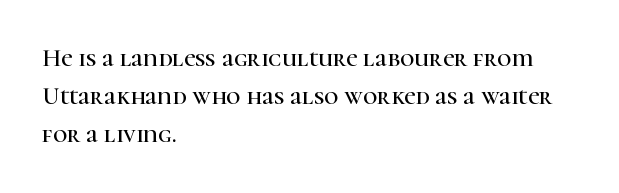
Descenders hang freely into open space. Teacher's note: observe the even left margin — that is flush-left alignment. The vertical gap from one line to the next is medium. If you drew a line through each stem, it would be perfectly vertical. The letters sit at their default tracking, neither squeezed nor spread.
